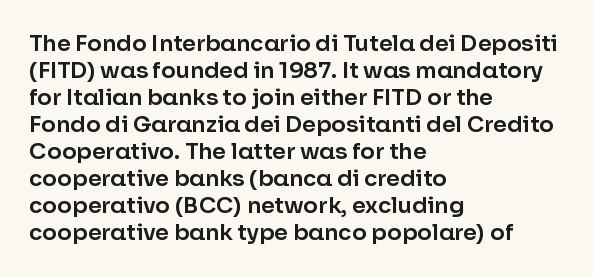
The image shows 22 px text type, upright; set left-aligned, line spacing 1.23x, normal letter spacing, not underlined.
